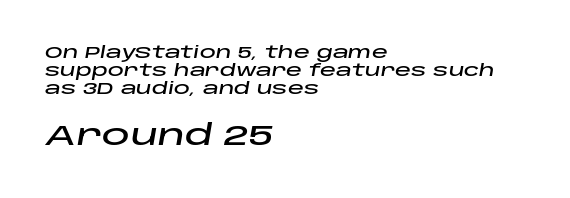
The image shows 28 px wide type, italic (leaning right); set left-aligned, tight line spacing (1.14x), normal letter spacing, not underlined; the second (bottom) block is 1.75x larger; low stroke contrast and a large x-height.
